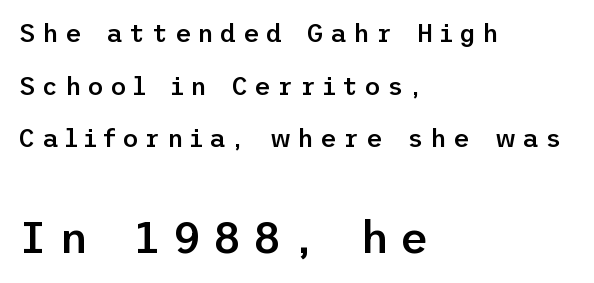
Quick note: not italic, upright. Regarding serifs, this sample does without them. The words here are not underlined. If you drew a ruler down the left edge, every line would touch it.
